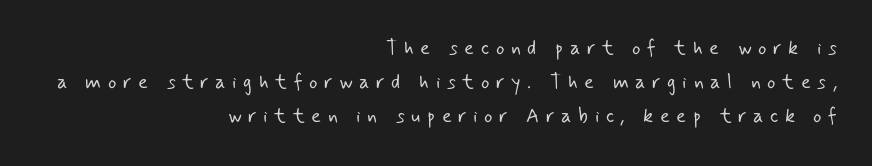
Q: Is the text bold? A: No.
Q: Is the text underlined? A: No.
Q: How is the paragraph aligned? A: Right-aligned.
Q: Is the spacing between letters normal or unusually wide? A: Unusually wide.
